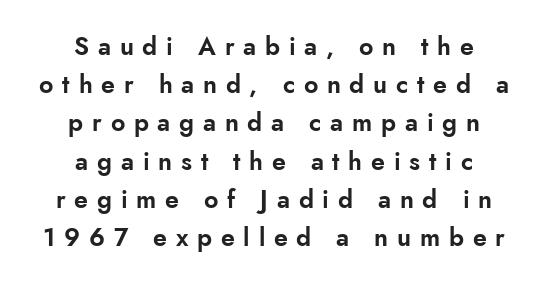
{"italic": "no", "underline": "no", "align": "center", "line_spacing": "normal", "line_spacing_ratio": 1.53, "letter_spacing": "wide", "letter_spacing_em": 0.35, "glyph_px": 25}
